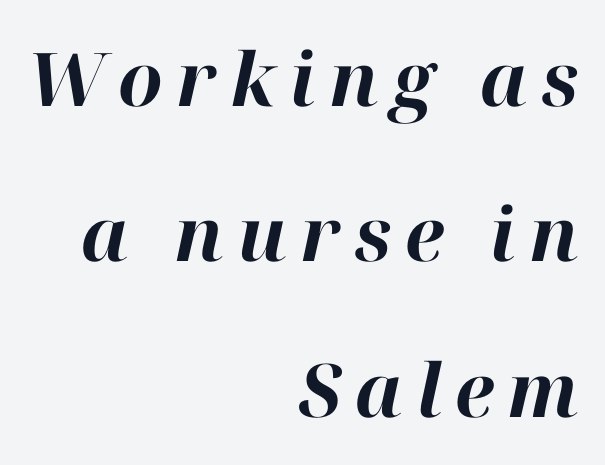
{"italic": "yes", "lean": "right", "slant_degrees": 12, "bold": "yes", "weight": "bold", "width": "normal", "stroke_contrast": "high", "x_height": "medium", "monospaced": "no", "underline": "no", "align": "right", "line_spacing": "loose", "line_spacing_ratio": 2.1, "glyph_px": 74}
